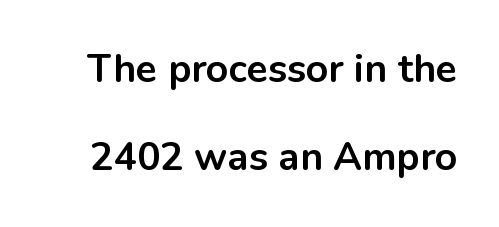
The image shows 39 px bold sans-serif type, upright; set loose line spacing (2.26x), normal letter spacing, not underlined; low stroke contrast and a medium x-height.
